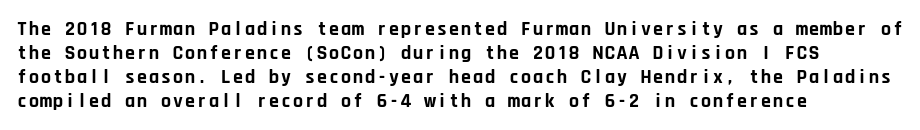
The image shows 20 px bold type, upright; set left-aligned, line spacing 1.2x, normal letter spacing, not underlined.
